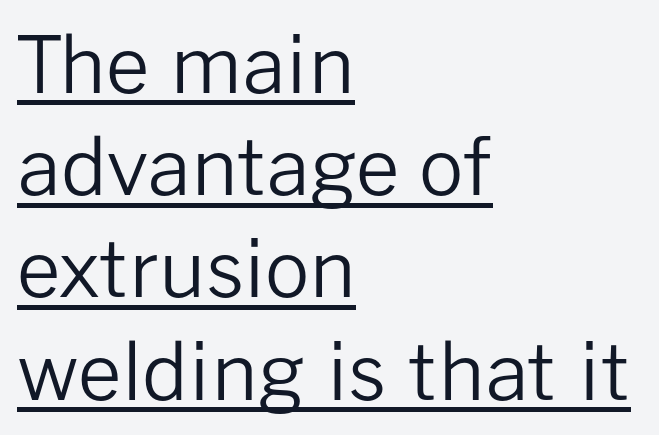
{"serif": "no", "italic": "no", "bold": "no", "weight": "regular", "width": "normal", "stroke_contrast": "low", "x_height": "medium", "monospaced": "no", "underline": "yes", "align": "left", "line_spacing": "normal", "line_spacing_ratio": 1.31, "letter_spacing": "normal", "letter_spacing_em": 0.0, "glyph_px": 78}
